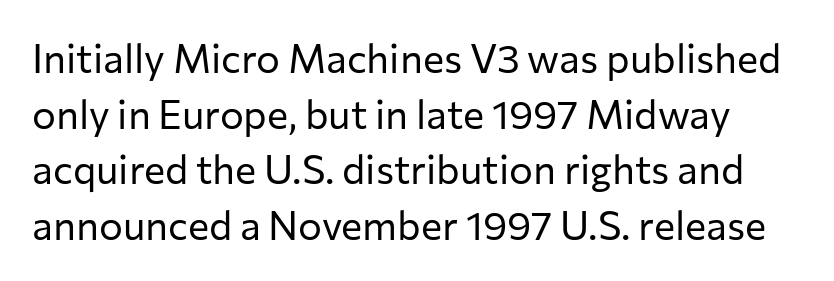
Q: Is the text bold? A: No.
Q: Is the text italic (slanted)? A: No, it is upright.
Q: Is the typeface a serif or a sans-serif typeface? A: Sans-serif.
Q: Is the text underlined? A: No.
Q: Is the spacing between letters normal or unusually wide? A: Normal.
Q: Is the spacing between lines tight, normal or loose? A: Normal.
Q: Width (condensed, normal, or wide)? A: Normal.
Q: Stroke contrast? A: Low.
Q: x-height? A: Medium.
Q: Monospaced? A: No.
